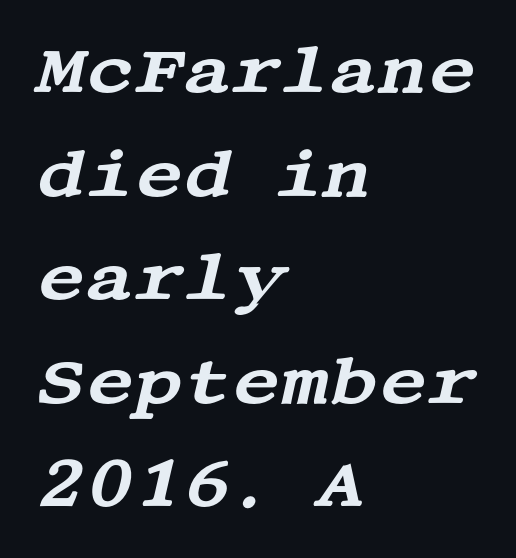
The image shows 66 px wide serif type, italic (leaning right); set left-aligned, normal line spacing (1.57x), normal letter spacing, not underlined; medium stroke contrast and a large x-height.
